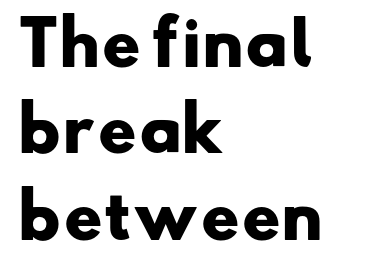
The image shows 60 px heavy, wide sans-serif type; set left-aligned, normal line spacing (1.44x), normal letter spacing, not underlined; low stroke contrast and a small x-height.
